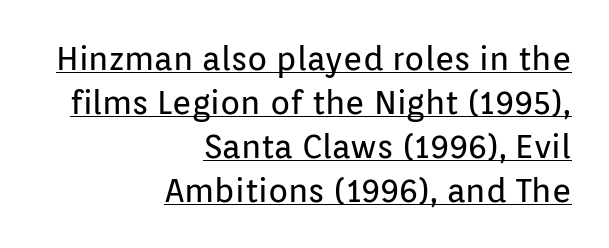
The image shows 33 px regular-weight sans-serif type, upright; set right-aligned, normal line spacing (1.33x), normal letter spacing, underlined; low stroke contrast and a medium x-height.
